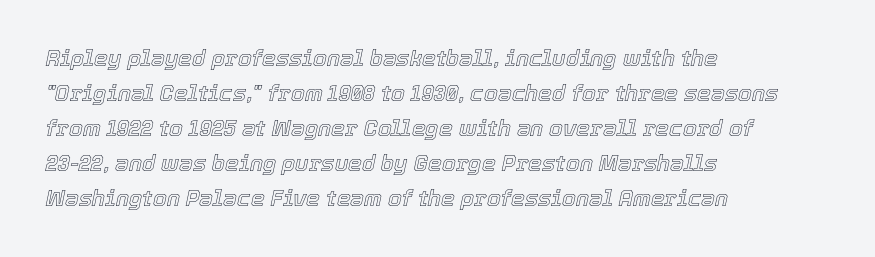
The image shows 22 px text type, italic (leaning right); set left-aligned, normal line spacing (1.59x), normal letter spacing, not underlined.
